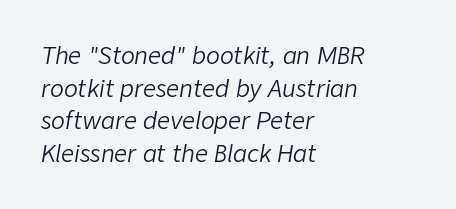
{"italic": "yes", "lean": "right", "slant_degrees": 9, "bold": "no", "underline": "no", "align": "left", "line_spacing": "normal", "line_spacing_ratio": 1.42, "letter_spacing": "normal", "letter_spacing_em": 0.0, "glyph_px": 23}
